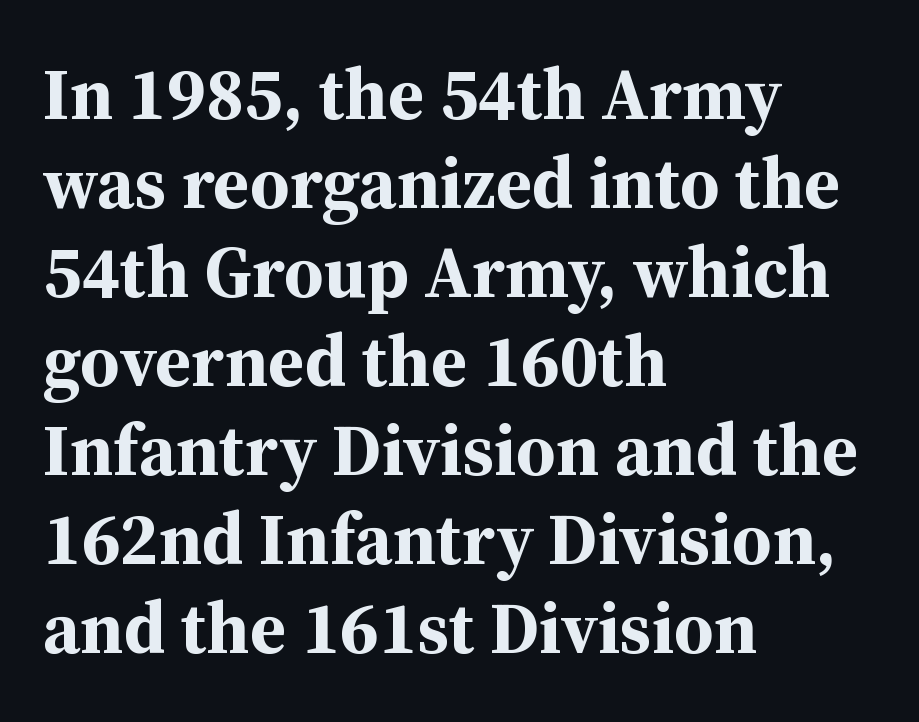
{"serif": "yes", "italic": "no", "bold": "yes", "weight": "bold", "width": "normal", "stroke_contrast": "medium", "x_height": "medium", "monospaced": "no", "underline": "no", "align": "left", "line_spacing_ratio": 1.22, "letter_spacing": "normal", "letter_spacing_em": 0.0, "glyph_px": 73}
